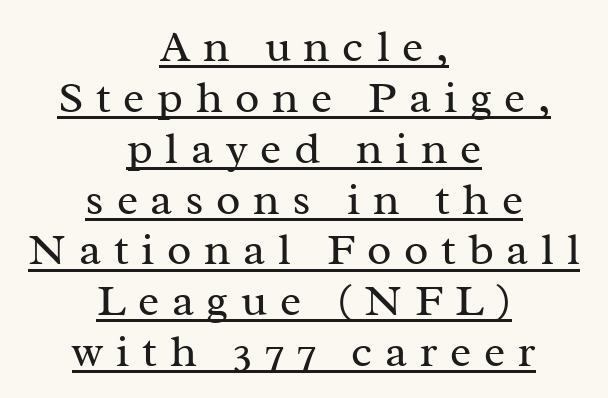
A typesetter would call this leading minimal, almost set solid. Observe the wide spacing: letters keep a clear distance from each other. Spacing verdict: proportional, widths tailored to each character. The passage shown is not bold in any degree. Typographically, this falls in the serif category.
